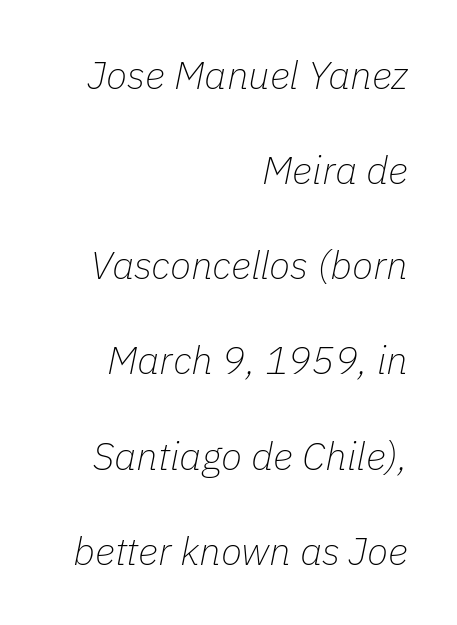
Do the characters align in a grid? No, the font is proportional. Line ends are locked; line starts wander. The rendering applies a slant to the glyphs. Each word holds together tightly as a unit, with standard inter-letter gaps. Glance below the letters and you will spot only blank space. The font is comparable to plain body text, perhaps lighter.
